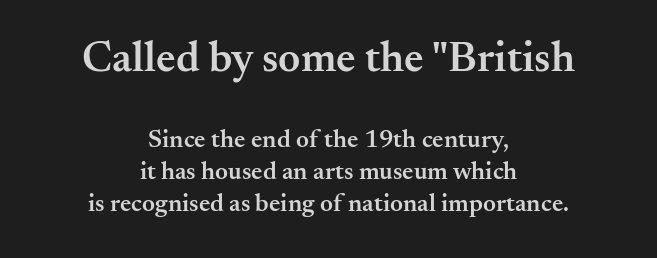
Q: Is the text bold? A: Semi-bold.
Q: Is the text italic (slanted)? A: No, it is upright.
Q: Is the typeface a serif or a sans-serif typeface? A: Serif.
Q: Is the text underlined? A: No.
Q: How is the paragraph aligned? A: Centered.
Q: Is the spacing between letters normal or unusually wide? A: Normal.
Q: Is the spacing between lines tight, normal or loose? A: Normal.
Q: Which block of text is set in a larger size, the first (top) or the second (bottom)? A: The first (top) one.
Q: Width (condensed, normal, or wide)? A: Normal.
Q: Stroke contrast? A: Medium.
Q: x-height? A: Small.
Q: Monospaced? A: No.
